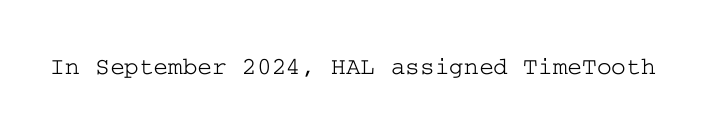
If you drew a line through each stem, it would be perfectly vertical. Characters follow at the spacing the type designer built in. The words here are not underlined.
